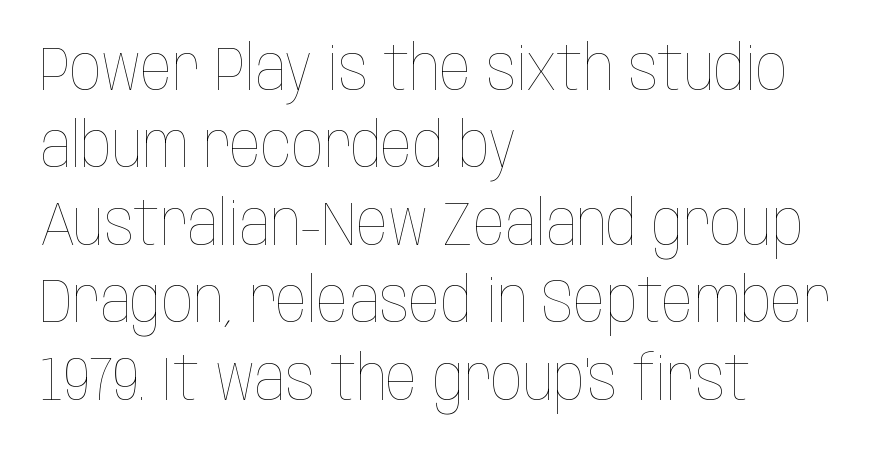
The image shows 62 px thin, condensed type, upright; set left-aligned, normal line spacing (1.25x), normal letter spacing, not underlined; low stroke contrast and a large x-height.
